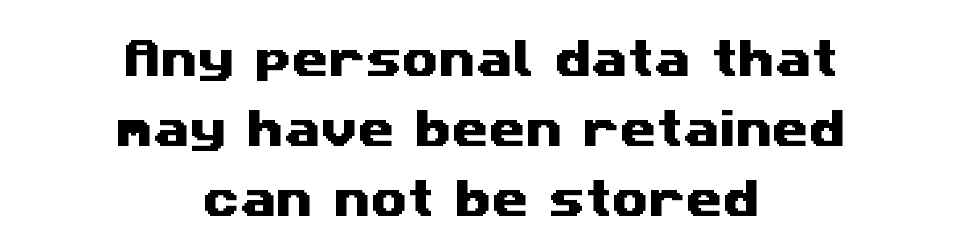
The image shows 42 px wide sans-serif type; set centered, normal line spacing (1.67x), normal letter spacing, not underlined; medium stroke contrast and a medium x-height.
